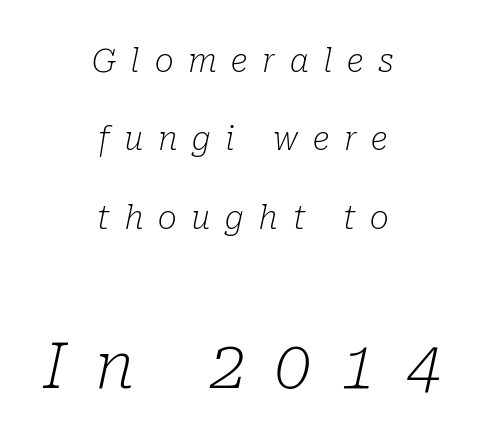
The designer went with a serif here, giving each stem small feet. Character widths vary here, with narrow letters taking less room than wide ones. Successive baselines arrive slowly, with a big drop between each. If you squint, the bottom block still reads clearly — it's the larger of the two.
